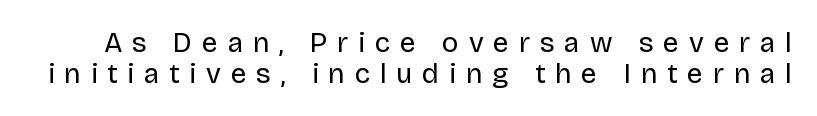
Character widths vary here, with narrow letters taking less room than wide ones. Whoever set this chose condensed vertical rhythm over breathing room. Each stroke keeps to a modest, everyday thickness or less. Posture: vertical. The baseline area is clear.
